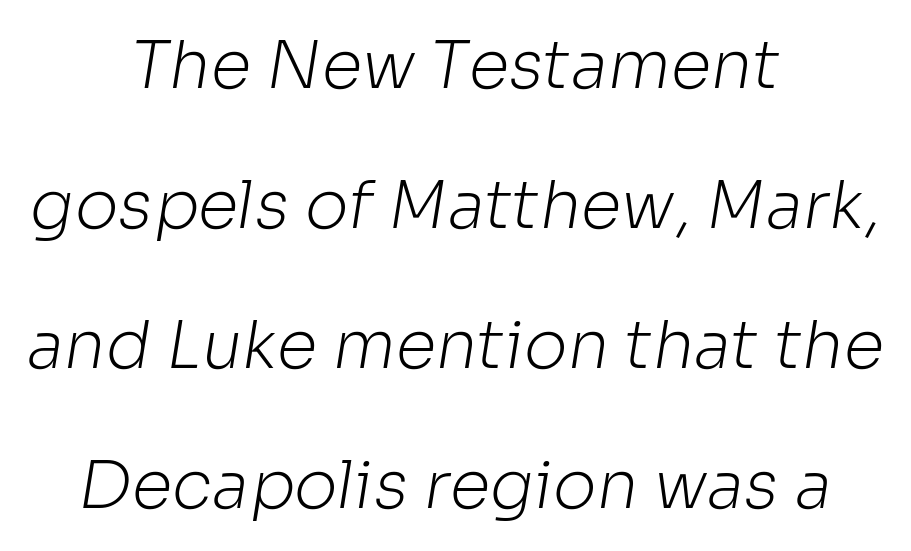
The image shows 66 px light sans-serif type; set centered, loose line spacing (2.12x), normal letter spacing, not underlined; low stroke contrast and a medium x-height.
